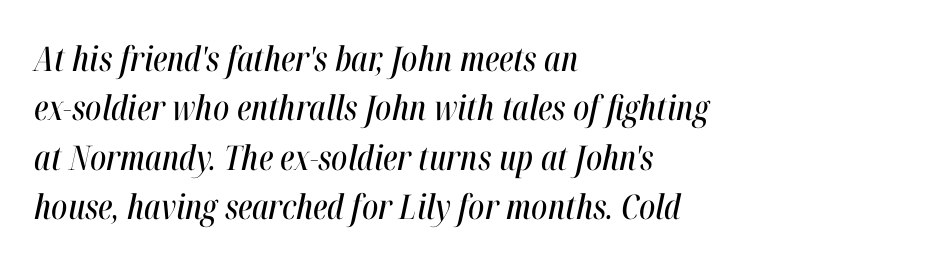
Looking at the ascenders, they clearly lean. Tracking here is standard; glyphs follow each other at the usual distance. Here the designer chose a conventional face with non-uniform glyph widths. Reading down the column, the eye jumps a familiar distance to each next line. The area under the type is left untouched. This rendering uses left alignment, leaving the right contour irregular.
